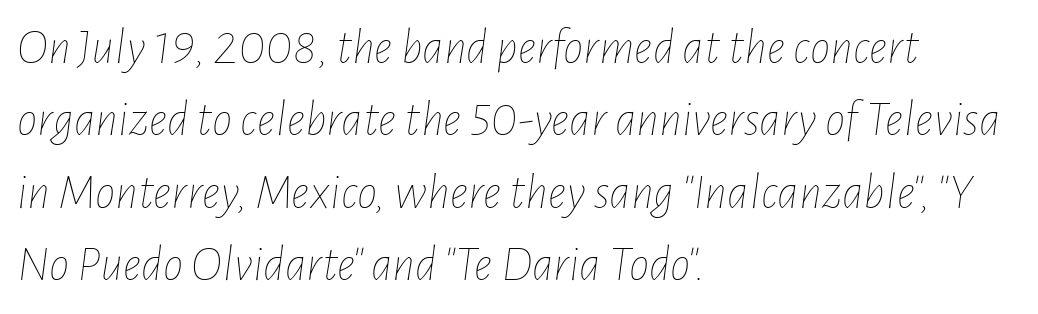
The image shows 51 px thin, condensed type, italic (leaning right); set left-aligned, normal line spacing (1.42x), normal letter spacing, not underlined; low stroke contrast and a medium x-height.
